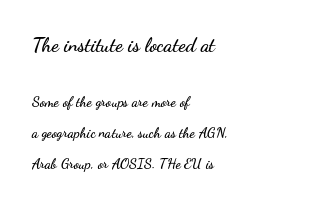
The image shows 20 px text type; set left-aligned, loose line spacing (2.23x), normal letter spacing, not underlined; the first (top) block is 1.43x larger.
